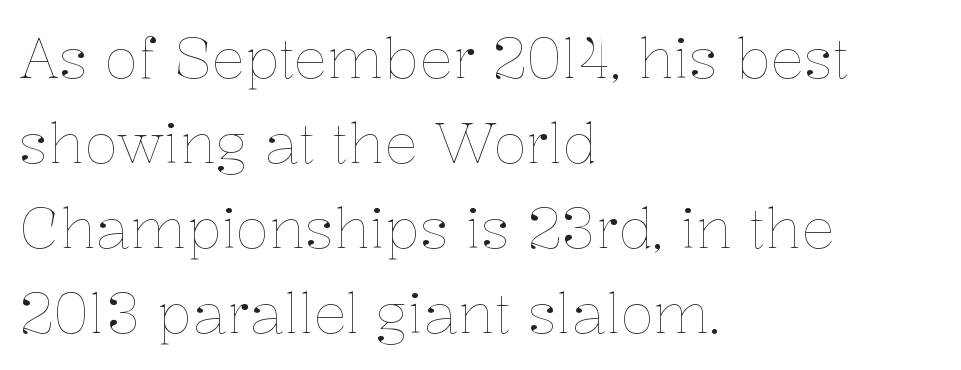
The image shows 56 px thin type, upright; set left-aligned, normal line spacing (1.52x), normal letter spacing, not underlined; low stroke contrast and a medium x-height.
